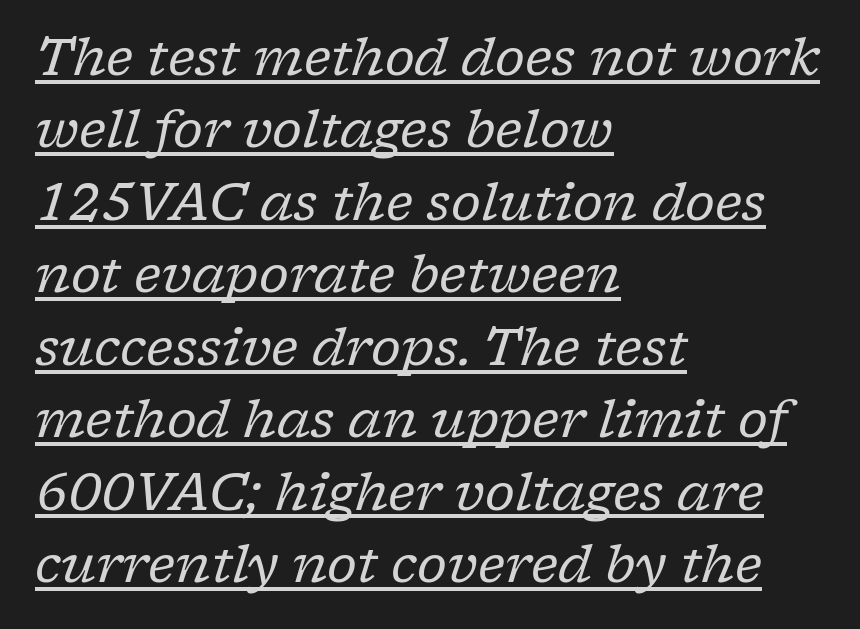
Q: Is the text bold? A: No.
Q: Is the text italic (slanted)? A: Yes, it leans right by about 17 degrees.
Q: Is the typeface a serif or a sans-serif typeface? A: Serif.
Q: Is the text underlined? A: Yes.
Q: How is the paragraph aligned? A: Left-aligned.
Q: Is the spacing between letters normal or unusually wide? A: Normal.
Q: Is the spacing between lines tight, normal or loose? A: Normal.
Q: Width (condensed, normal, or wide)? A: Normal.
Q: Stroke contrast? A: Low.
Q: x-height? A: Medium.
Q: Monospaced? A: No.
